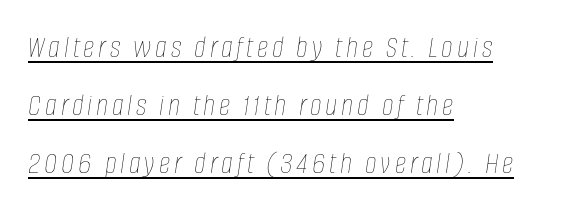
{"italic": "yes", "lean": "right", "slant_degrees": 8, "bold": "no", "weight": "thin", "width": "condensed", "stroke_contrast": "low", "x_height": "large", "monospaced": "no", "underline": "yes", "align": "left", "line_spacing_ratio": 1.82, "glyph_px": 32}
